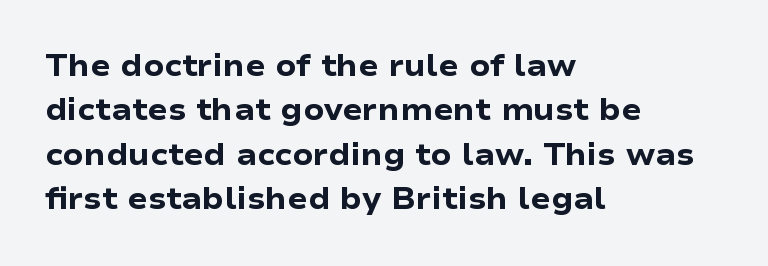
The image shows 30 px heavy, wide sans-serif type, upright; set left-aligned, normal line spacing (1.48x), normal letter spacing, not underlined; low stroke contrast and a medium x-height.
